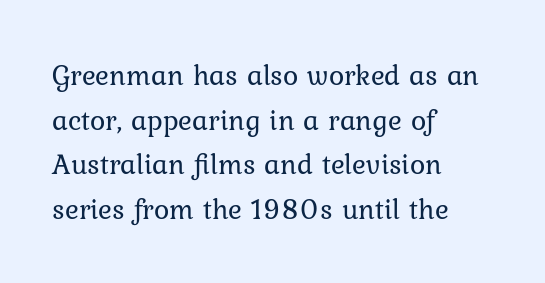
The image shows 29 px regular-weight type, upright; set left-aligned, normal line spacing (1.54x), normal letter spacing, not underlined; low stroke contrast and a medium x-height.
